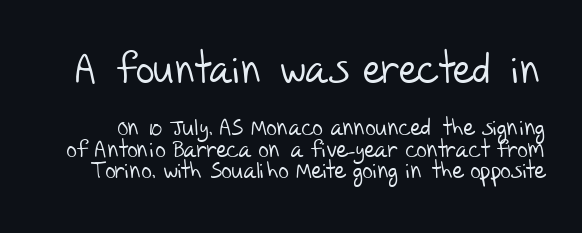
{"serif": "no", "bold": "no", "weight": "light", "width": "normal", "stroke_contrast": "low", "x_height": "large", "monospaced": "no", "underline": "no", "line_spacing": "tight", "line_spacing_ratio": 0.95, "letter_spacing": "normal", "letter_spacing_em": 0.0, "larger_block": "first", "size_ratio": 1.78, "glyph_px": 41}
